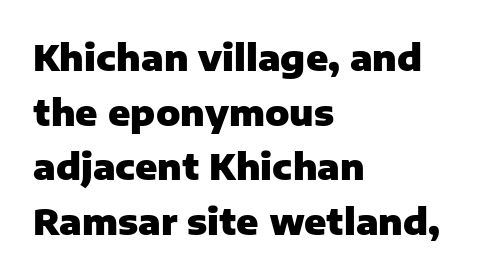
{"serif": "no", "italic": "no", "bold": "yes", "weight": "heavy", "width": "normal", "stroke_contrast": "low", "x_height": "medium", "monospaced": "no", "underline": "no", "align": "left", "line_spacing": "normal", "line_spacing_ratio": 1.52, "letter_spacing": "normal", "letter_spacing_em": 0.0, "glyph_px": 36}
